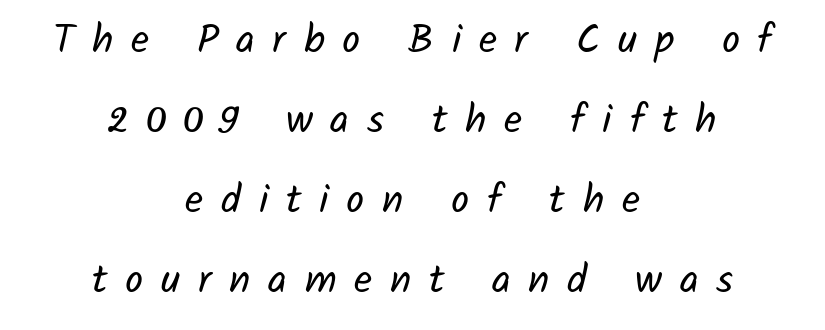
The image shows 40 px regular-weight sans-serif type; set centered, loose line spacing (2.0x), unusually wide letter spacing (+0.44 em), not underlined; low stroke contrast and a medium x-height.
